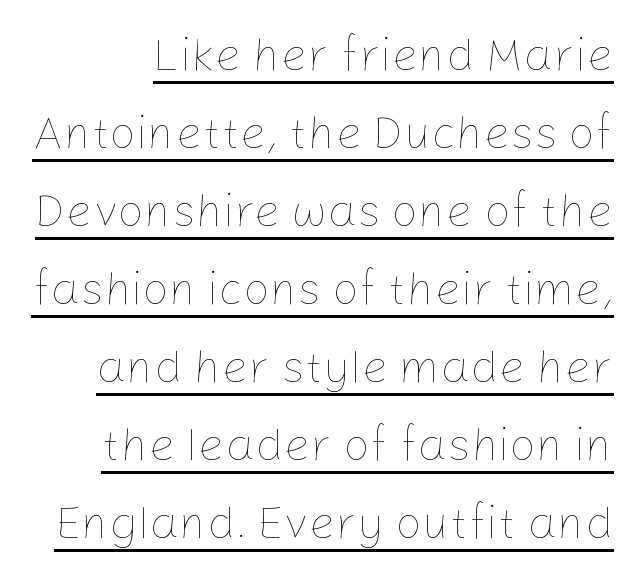
{"italic": "no", "bold": "no", "weight": "thin", "width": "normal", "stroke_contrast": "low", "x_height": "medium", "monospaced": "no", "underline": "yes", "line_spacing": "normal", "line_spacing_ratio": 1.66, "letter_spacing": "normal", "letter_spacing_em": 0.0, "glyph_px": 47}
